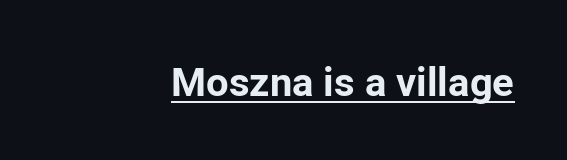
Q: Is the text bold? A: Yes.
Q: Is the text italic (slanted)? A: No, it is upright.
Q: Is the typeface a serif or a sans-serif typeface? A: Sans-serif.
Q: Is the text underlined? A: Yes.
Q: How is the paragraph aligned? A: Right-aligned.
Q: Is the spacing between letters normal or unusually wide? A: Normal.
Q: Width (condensed, normal, or wide)? A: Normal.
Q: Stroke contrast? A: Low.
Q: x-height? A: Medium.
Q: Monospaced? A: No.
